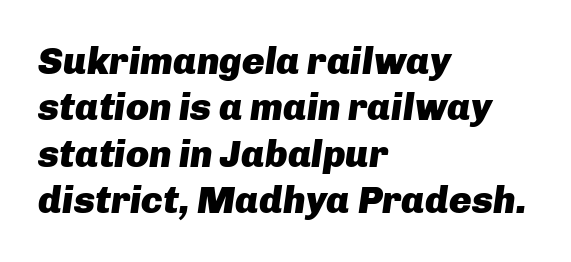
{"italic": "yes", "lean": "right", "slant_degrees": 8, "bold": "yes", "weight": "heavy", "width": "normal", "stroke_contrast": "low", "x_height": "medium", "monospaced": "no", "underline": "no", "align": "left", "line_spacing_ratio": 1.22, "letter_spacing": "normal", "letter_spacing_em": 0.0, "glyph_px": 38}
